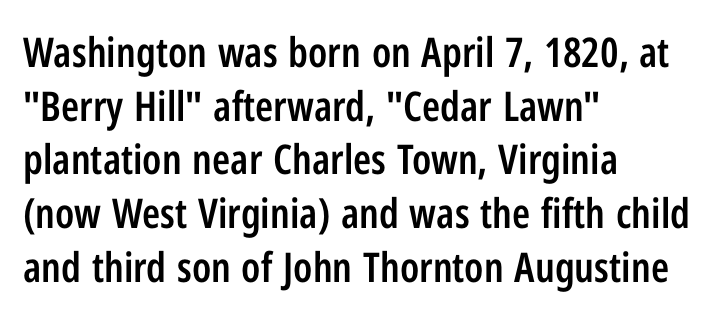
In terms of letterspacing, this is plain default setting. A normal amount of white space separates one row of letters from the next. The passage shown is typed in a proportional face where columns would drift. This sample is left-justified, so line endings fall wherever the words run out.
